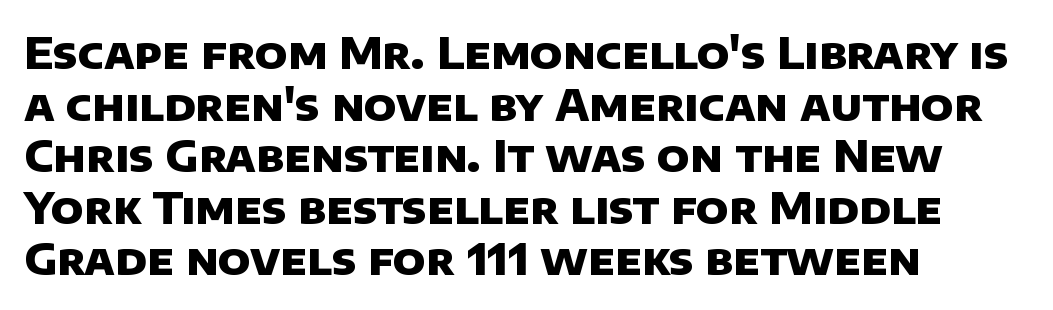
This sample has the flowing, uneven cadence of proportional lettering. No word sits above an underline. The font is running at its bold setting. The tracking reads as untouched default to a designer's eye.
